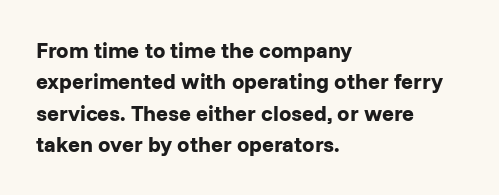
The image shows 22 px bold type, upright; set left-aligned, normal line spacing (1.43x), normal letter spacing, not underlined.
